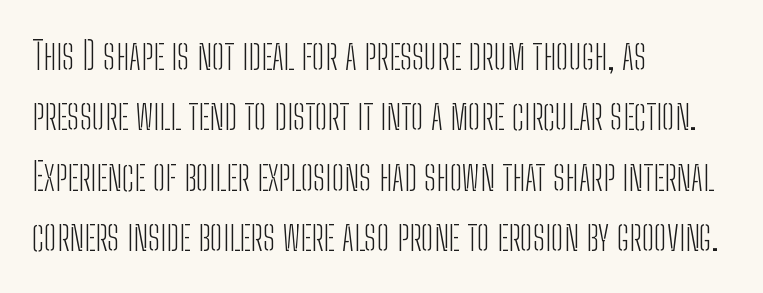
Q: Is the text bold? A: No.
Q: Is the text italic (slanted)? A: No, it is upright.
Q: Is the typeface a serif or a sans-serif typeface? A: Sans-serif.
Q: Is the text underlined? A: No.
Q: How is the paragraph aligned? A: Left-aligned.
Q: Is the spacing between letters normal or unusually wide? A: Normal.
Q: Is the spacing between lines tight, normal or loose? A: Normal.
Q: Width (condensed, normal, or wide)? A: Condensed.
Q: Stroke contrast? A: Low.
Q: x-height? A: Medium.
Q: Monospaced? A: No.
